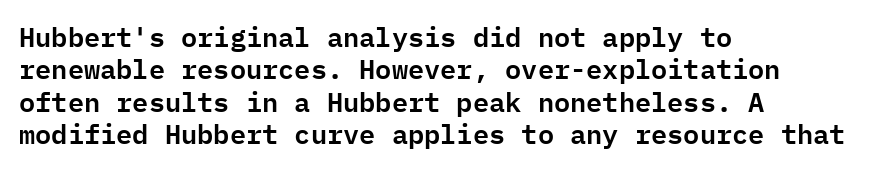
Designer's note — italics off, roman on. The specimen omits any rule beneath the text block's lines. No extra tracking has been applied to these lines. Each line starts at the same left margin while the right side varies.
